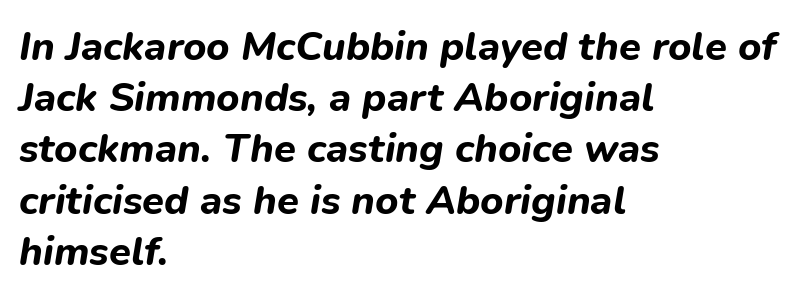
The baseline area is clear. Characters are canted at an angle relative to the baseline's perpendicular. The typesetter chose a ragged-right arrangement here. Varying glyph widths throughout — classic text-font behaviour. Does the weight exceed regular? Yes, all the way to bold. These lines keep a tight, regular rhythm from letter to letter.
